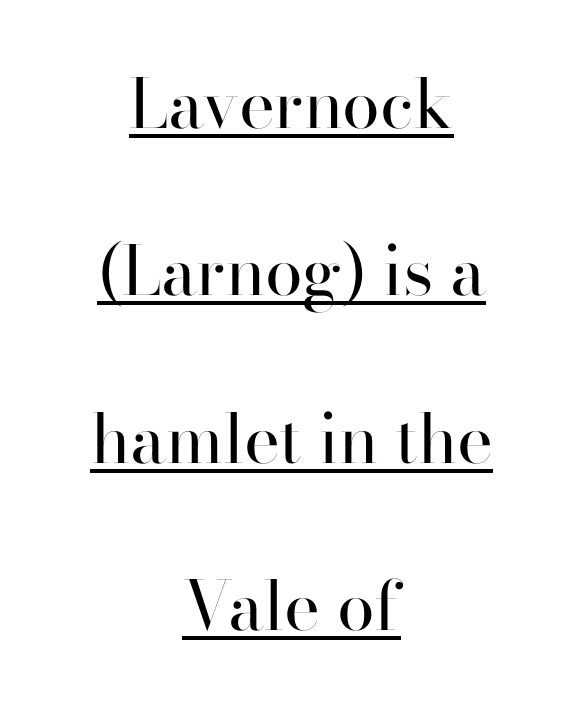
{"serif": "no", "italic": "no", "bold": "no", "weight": "regular", "width": "normal", "stroke_contrast": "high", "x_height": "small", "monospaced": "no", "underline": "yes", "align": "center", "line_spacing": "loose", "line_spacing_ratio": 2.46, "letter_spacing": "normal", "letter_spacing_em": 0.0, "glyph_px": 68}
